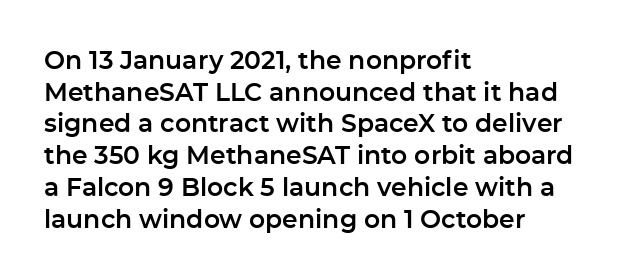
The rows are spaced the way most documents space them. No extra tracking has been applied to these lines. Which margin do the lines hug? The left one — the right edge is uneven. The gap between lines stays unmarked. If you drew a line through each stem, it would be perfectly vertical.
